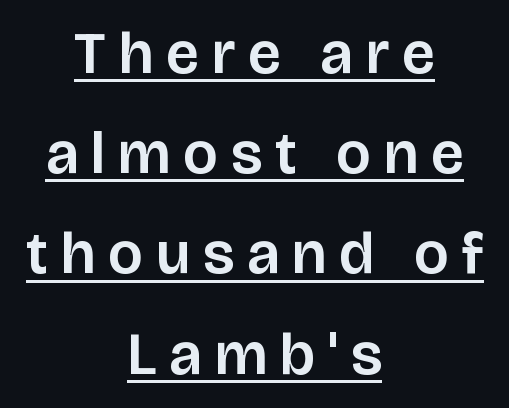
The image shows 60 px sans-serif type, upright; set centered, normal line spacing (1.67x), unusually wide letter spacing (+0.22 em), underlined; low stroke contrast and a large x-height.
